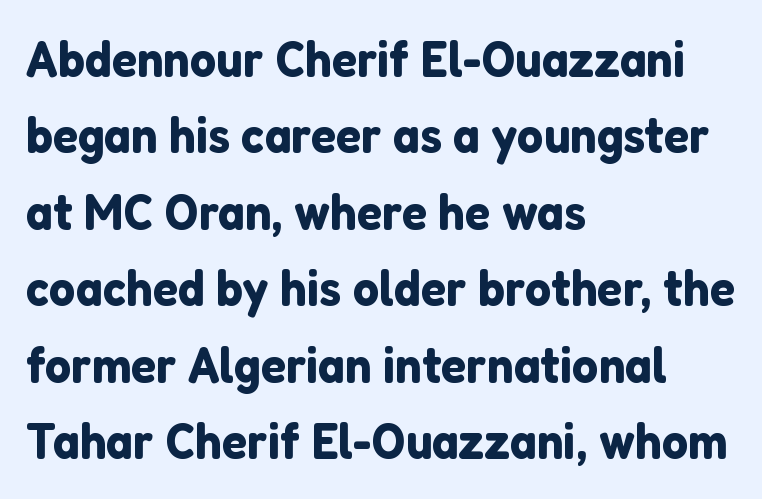
To sum up the face: it is a sans, with no serifs. Rows of type keep a routine distance in the vertical direction. The type sits square on the baseline with zero lean. This sample has the flowing, uneven cadence of proportional lettering. This rendering leaves character spacing at its baseline value.
